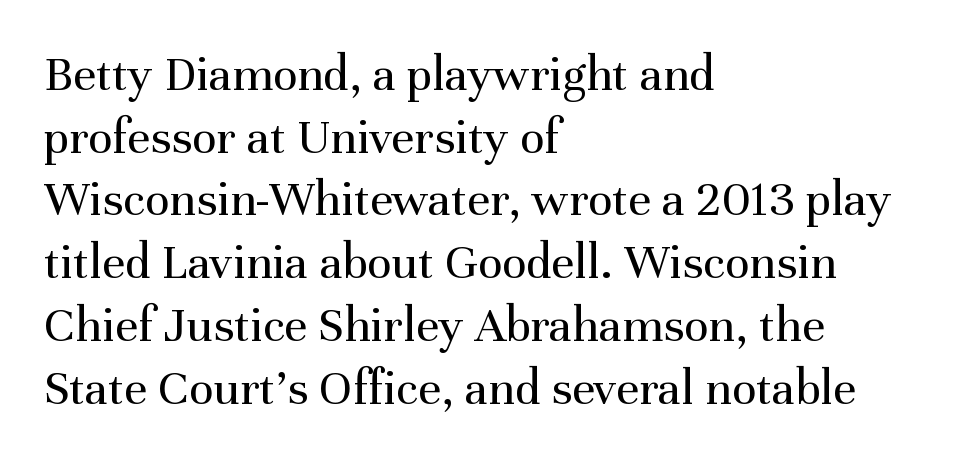
Posture: vertical. Character widths vary here, with narrow letters taking less room than wide ones. Stroke terminals: seriffed. This is not heavy type; no bold has been used. A bare baseline throughout the passage. Leftover space on each line is placed entirely after the last word.
